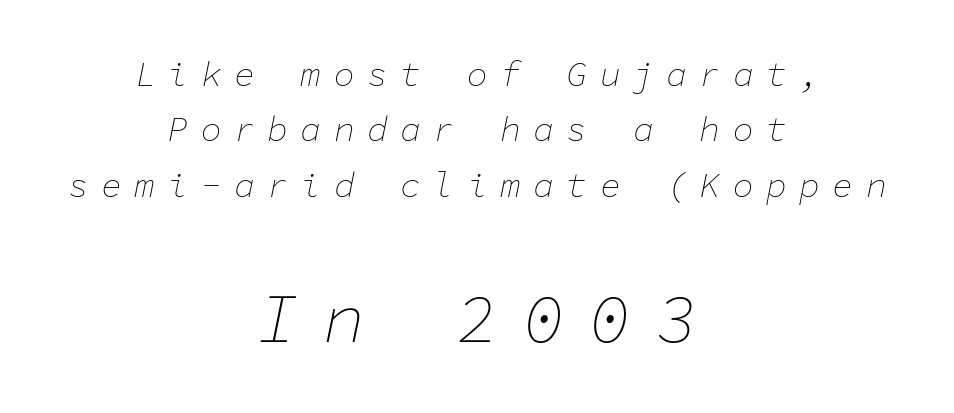
The glyphs are unaccompanied by any horizontal stroke below them. What stands out about the letter spacing? Its width — letters are far apart. Does the leading feel generous? No, just average. The more generous point size was reserved for the lower chunk. The specimen reads as italic at a glance.
